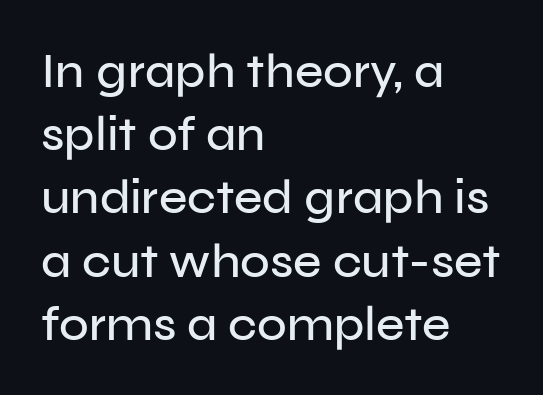
Unlike a traditional serif, this face leaves its strokes unadorned. Rule under the text: the space is simply empty. The passage shown is typed in a proportional face where columns would drift. In CSS terms this would be text-align: left. Regular leading. Inter-character spacing is left at the font's built-in metrics.
